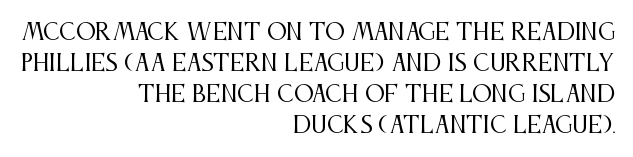
Q: Is the text bold? A: No.
Q: Is the text italic (slanted)? A: No, it is upright.
Q: Is the text underlined? A: No.
Q: How is the paragraph aligned? A: Right-aligned.
Q: Is the spacing between letters normal or unusually wide? A: Normal.
Q: Is the spacing between lines tight, normal or loose? A: Normal.
